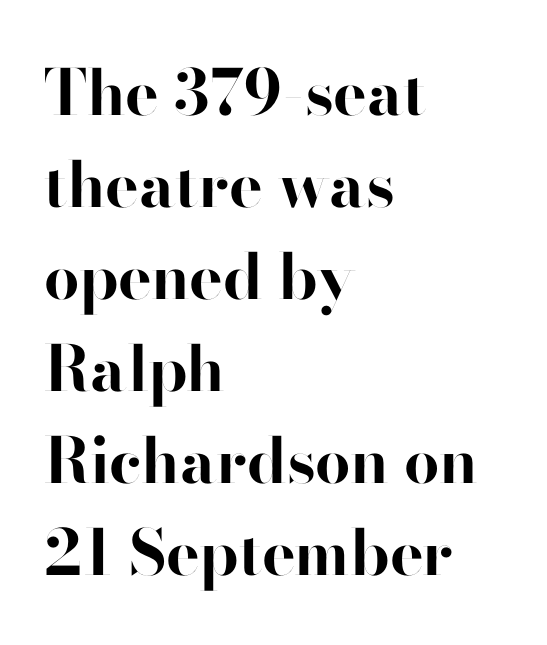
The image shows 63 px bold sans-serif type, upright; set left-aligned, normal line spacing (1.46x), normal letter spacing, not underlined; high stroke contrast and a small x-height.
